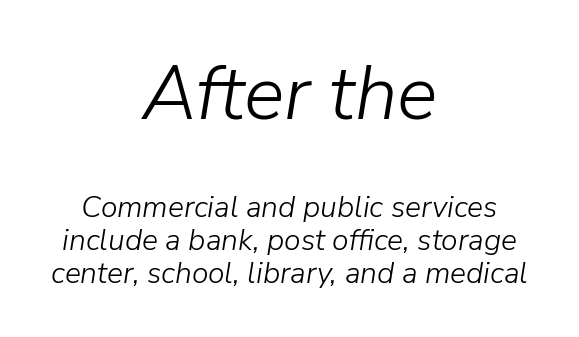
The image shows 76 px light type, italic (leaning right); set centered, tight line spacing (1.1x), normal letter spacing, not underlined; the first (top) block is 2.53x larger; low stroke contrast and a medium x-height.
